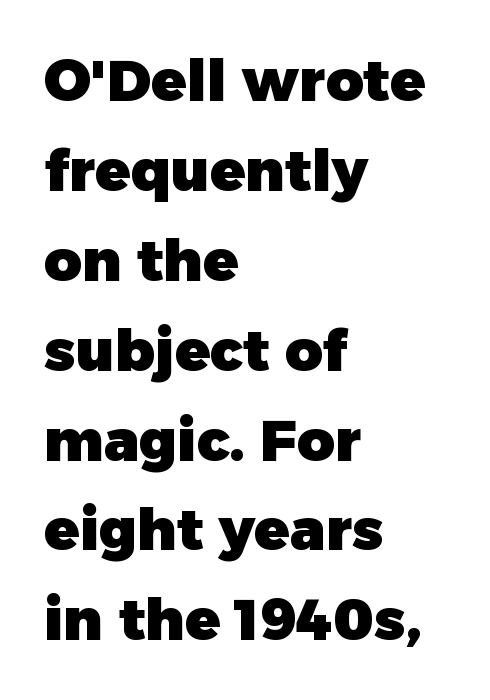
Normally led — the rows are evenly, conventionally spaced. Notice how thick the strokes are: this is what a full bold looks like. Proportional: the letters do not fall into vertical columns. Compared with typical body copy, the letter spacing here is the same.
